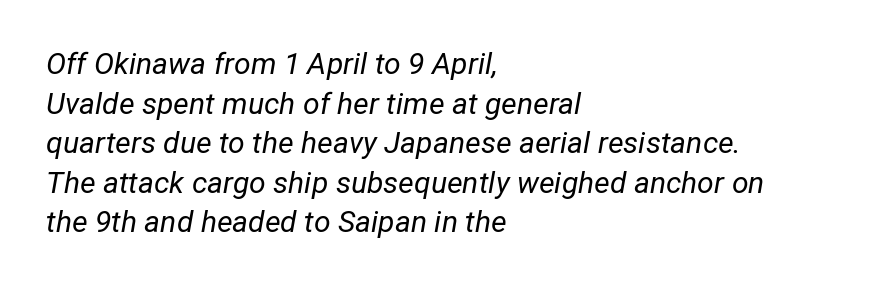
Do the characters align in a grid? No, the font is proportional. The letters sit at their default tracking, neither squeezed nor spread. The words here are not underlined. Evenly set lines give the paragraph a standard silhouette. A typesetter would mark this as italic.
